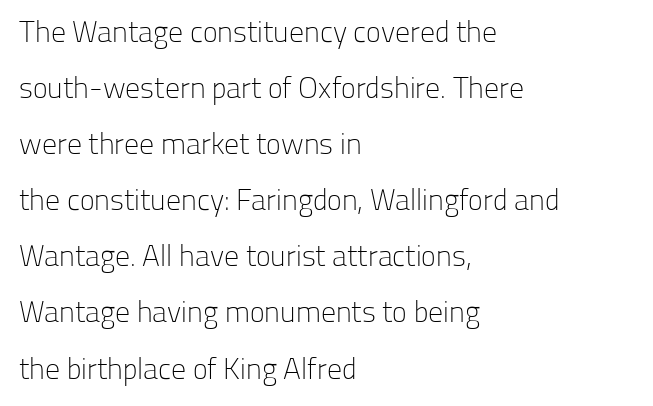
Q: Is the text bold? A: No.
Q: Is the text italic (slanted)? A: No, it is upright.
Q: Is the typeface a serif or a sans-serif typeface? A: Sans-serif.
Q: Is the text underlined? A: No.
Q: How is the paragraph aligned? A: Left-aligned.
Q: Is the spacing between letters normal or unusually wide? A: Normal.
Q: Width (condensed, normal, or wide)? A: Normal.
Q: Stroke contrast? A: Low.
Q: x-height? A: Medium.
Q: Monospaced? A: No.
